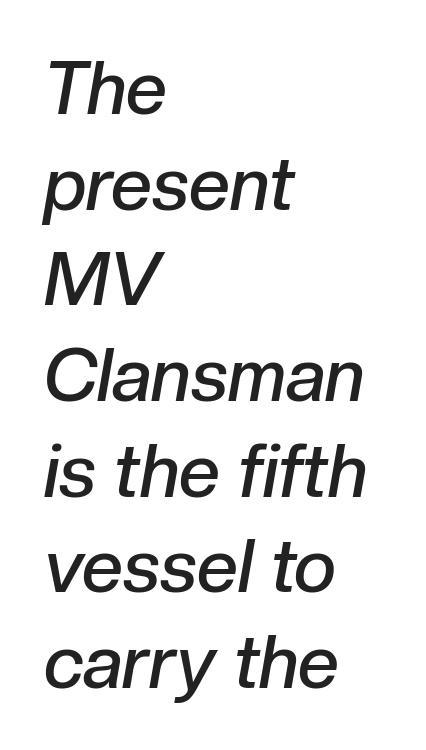
{"italic": "yes", "lean": "right", "slant_degrees": 10, "bold": "semi", "weight": "semibold", "width": "normal", "stroke_contrast": "low", "x_height": "medium", "monospaced": "no", "underline": "no", "align": "left", "line_spacing": "normal", "line_spacing_ratio": 1.31, "letter_spacing": "normal", "letter_spacing_em": 0.0, "glyph_px": 73}
